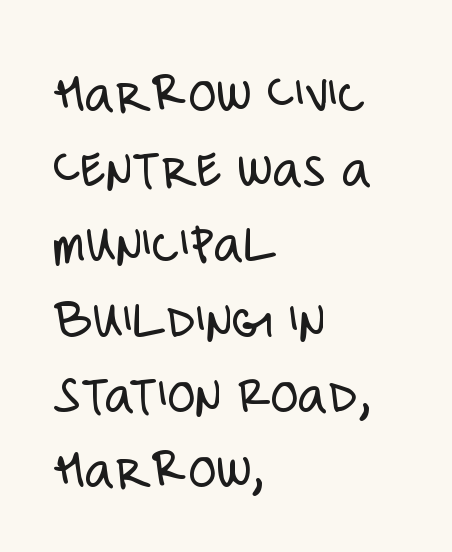
When letters stand straight like this, we call the style roman or upright. Left-aligned paragraph, ragged on the right. Weight: regular or lighter. A sans-serif font was chosen for this passage. The designer left line spacing at the default.
